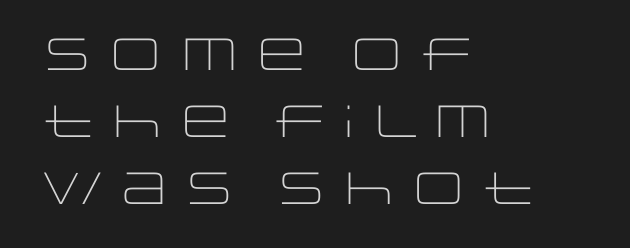
Serif or sans? Sans — the stroke terminals are bare. Looks like regular typesetting: each glyph gets only the width it needs. Check under the words: just untouched page. Successive baselines arrive at the customary interval. The strokes are not fattened; the text isn't bold. Nobody touched the tracking dial on this one.
